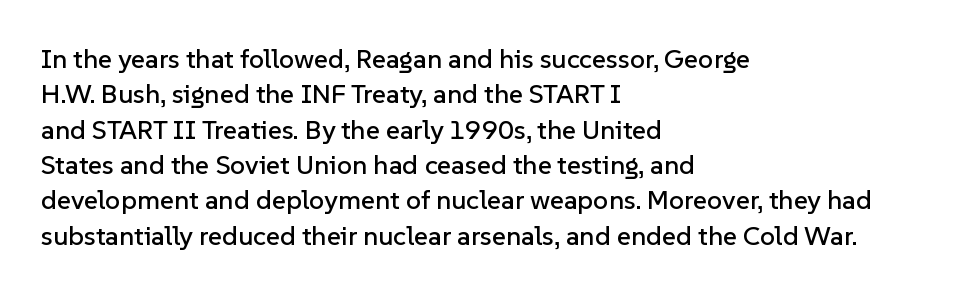
Interline gaps are of average width in this sample. The axis of the letterforms is exactly vertical. Casual observation: everything's shoved over to the left. These lines keep a tight, regular rhythm from letter to letter. Unmarked baselines from the first word to the last.
